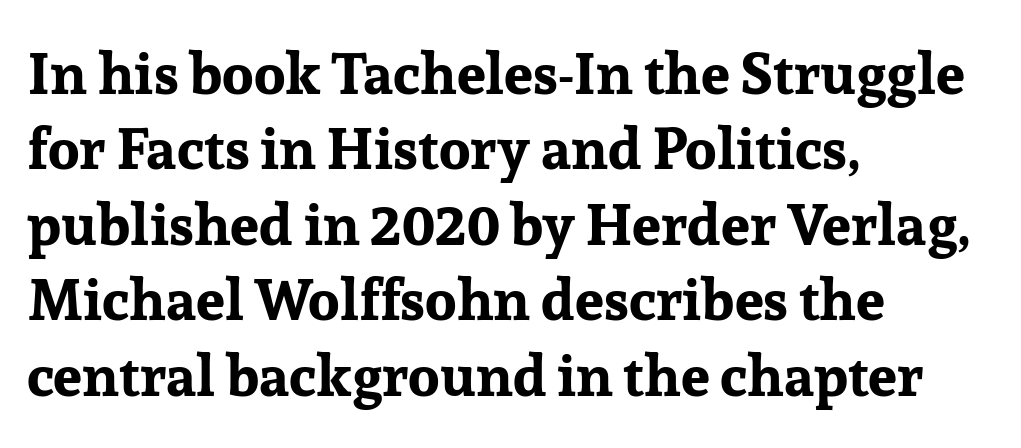
The image shows 58 px bold serif type, upright; set left-aligned, normal line spacing (1.3x), normal letter spacing, not underlined; low stroke contrast and a medium x-height.
